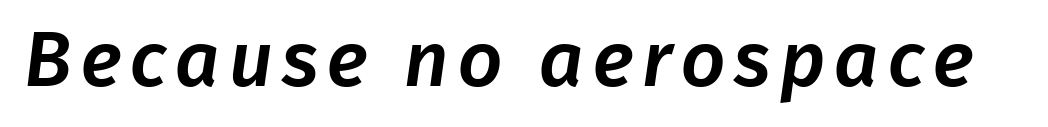
Think of a printed novel: that variable character pitch is what you see here. Descenders are the only things crossing below the line. The characters display no serif detailing; their extremities are plain.
